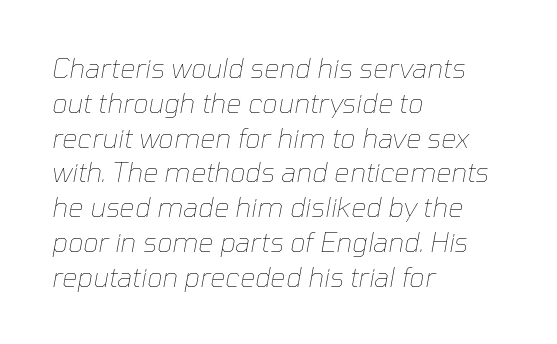
{"italic": "yes", "lean": "right", "slant_degrees": 10, "bold": "no", "underline": "no", "align": "left", "line_spacing": "normal", "line_spacing_ratio": 1.29, "letter_spacing": "normal", "letter_spacing_em": 0.0, "glyph_px": 27}
